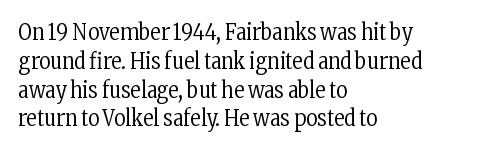
Q: Is the text bold? A: No.
Q: Is the text italic (slanted)? A: No, it is upright.
Q: Is the text underlined? A: No.
Q: How is the paragraph aligned? A: Left-aligned.
Q: Is the spacing between letters normal or unusually wide? A: Normal.
Q: Is the spacing between lines tight, normal or loose? A: Normal.
